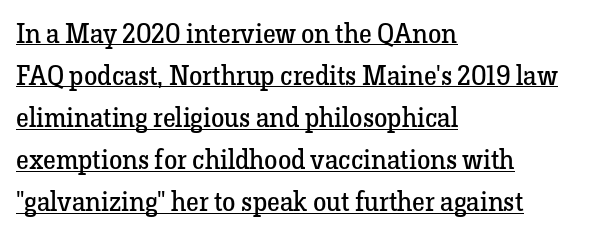
The text block is weighted toward the left margin, trailing off unevenly rightward. The line-height multiplier appears to be the usual default. This sample carries an underscore along the baseline area. Tracking here is standard; glyphs follow each other at the usual distance. Is the type heavy? It reads as light-to-regular instead. The font's upright variant was chosen for this text.
